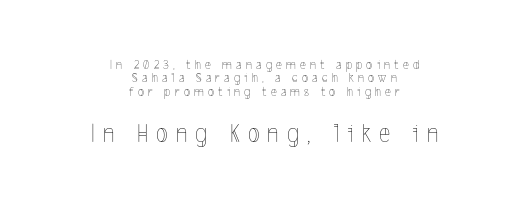
{"italic": "no", "bold": "no", "underline": "no", "align": "center", "line_spacing": "tight", "line_spacing_ratio": 0.95, "letter_spacing": "wide", "letter_spacing_em": 0.3, "larger_block": "second", "size_ratio": 1.93, "glyph_px": 27}
